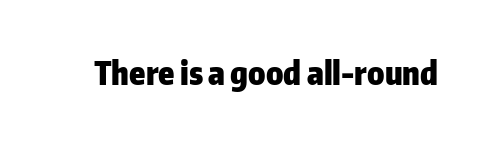
{"serif": "no", "italic": "no", "bold": "yes", "weight": "heavy", "width": "normal", "stroke_contrast": "low", "x_height": "medium", "monospaced": "no", "underline": "no", "letter_spacing": "normal", "letter_spacing_em": 0.0, "glyph_px": 32}
